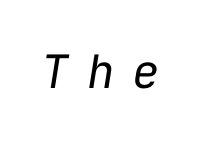
Q: Is the text bold? A: No.
Q: Is the text italic (slanted)? A: Yes, it leans right by about 9 degrees.
Q: Is the text underlined? A: No.
Q: Is the spacing between letters normal or unusually wide? A: Unusually wide.
Q: Width (condensed, normal, or wide)? A: Normal.
Q: Stroke contrast? A: Low.
Q: x-height? A: Medium.
Q: Monospaced? A: Yes.
